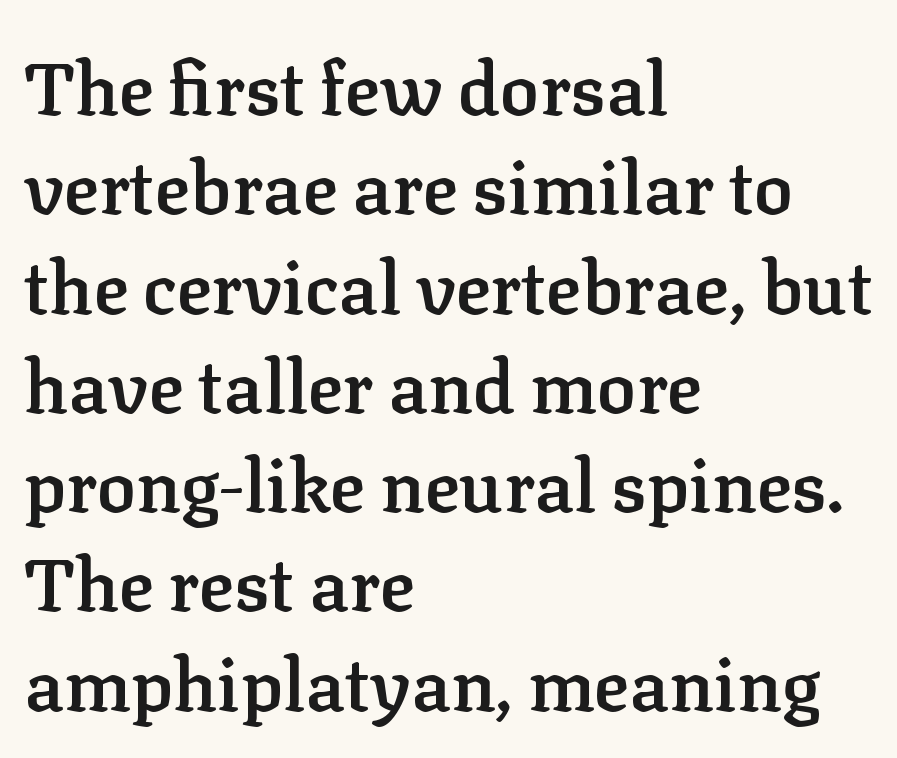
Q: Is the text bold? A: Semi-bold.
Q: Is the text italic (slanted)? A: No, it is upright.
Q: Is the typeface a serif or a sans-serif typeface? A: Serif.
Q: Is the text underlined? A: No.
Q: How is the paragraph aligned? A: Left-aligned.
Q: Is the spacing between letters normal or unusually wide? A: Normal.
Q: Is the spacing between lines tight, normal or loose? A: Normal.
Q: Width (condensed, normal, or wide)? A: Normal.
Q: Stroke contrast? A: Low.
Q: x-height? A: Medium.
Q: Monospaced? A: No.
